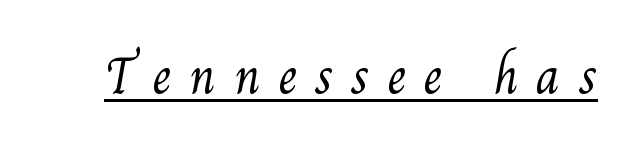
{"serif": "yes", "bold": "no", "weight": "light", "width": "normal", "stroke_contrast": "medium", "x_height": "small", "monospaced": "no", "underline": "yes", "letter_spacing": "wide", "letter_spacing_em": 0.34, "glyph_px": 53}
